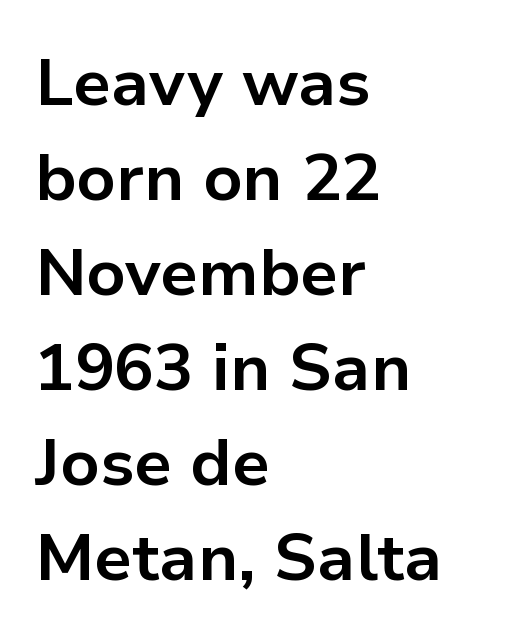
The image shows 66 px bold sans-serif type, upright; set left-aligned, normal line spacing (1.44x), normal letter spacing, not underlined; low stroke contrast and a medium x-height.
